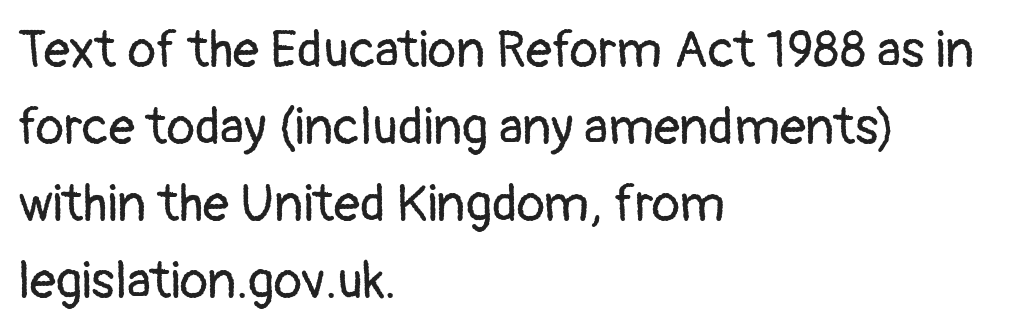
{"serif": "no", "italic": "no", "bold": "no", "weight": "regular", "width": "normal", "stroke_contrast": "low", "x_height": "medium", "monospaced": "no", "underline": "no", "align": "left", "line_spacing": "normal", "line_spacing_ratio": 1.48, "letter_spacing": "normal", "letter_spacing_em": 0.0, "glyph_px": 52}
